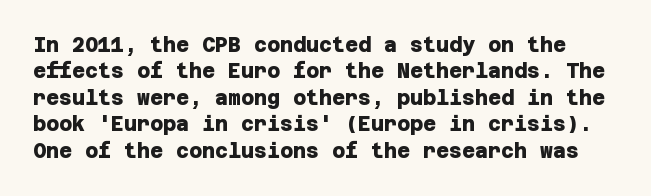
Q: Is the text bold? A: Yes.
Q: Is the text underlined? A: No.
Q: Is the spacing between letters normal or unusually wide? A: Normal.
Q: Is the spacing between lines tight, normal or loose? A: Normal.
